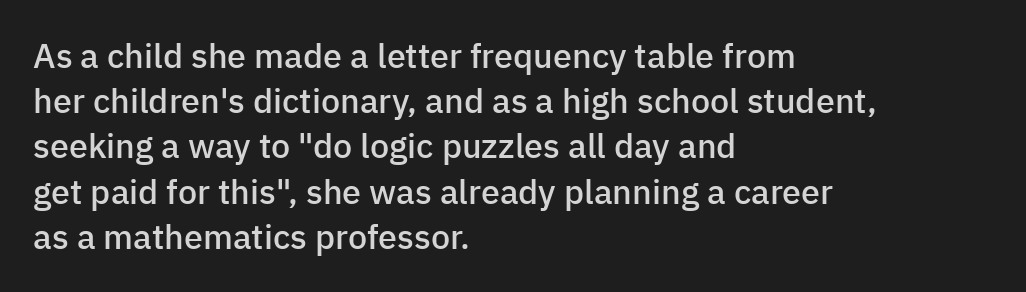
This is moderately heavy type, rendered in semibold. Successive baselines arrive at the customary interval. The passage is arranged the way most books set body copy — flush left. The passage shown is not underscored anywhere.
